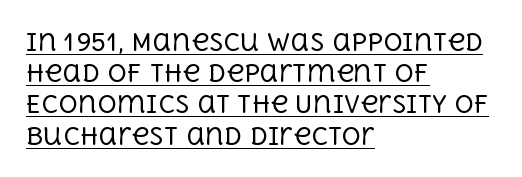
Layout note: lines flush left. Underline: present. Is there any slant? The stems are plumb. Stroke mass is kept to a normal reading level or below. Is the letter spacing exaggerated? No — it looks like the ordinary default. How would I describe the line gaps? Plain and ordinary.
